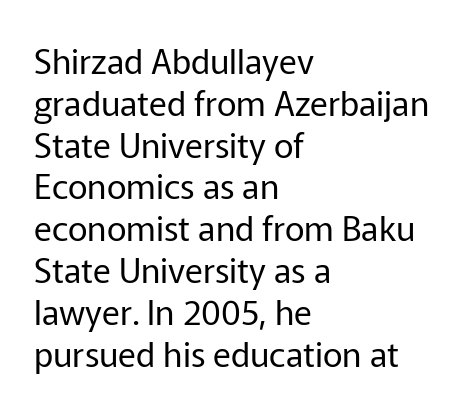
The image shows 34 px regular-weight sans-serif type, upright; set left-aligned, line spacing 1.23x, normal letter spacing, not underlined; low stroke contrast and a medium x-height.
